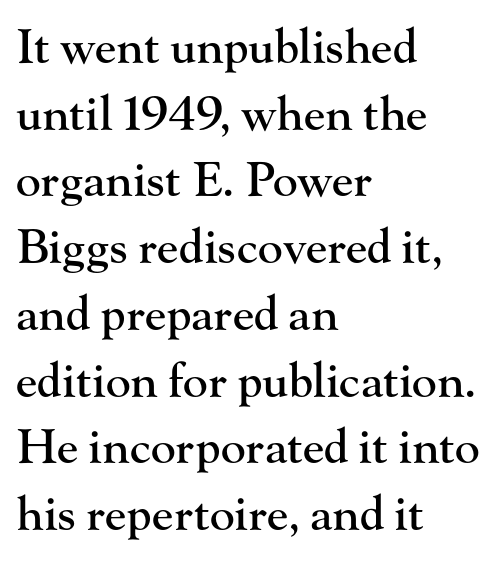
Q: Is the text italic (slanted)? A: No, it is upright.
Q: Is the typeface a serif or a sans-serif typeface? A: Serif.
Q: Is the text underlined? A: No.
Q: How is the paragraph aligned? A: Left-aligned.
Q: Is the spacing between letters normal or unusually wide? A: Normal.
Q: Is the spacing between lines tight, normal or loose? A: Normal.
Q: Width (condensed, normal, or wide)? A: Normal.
Q: Stroke contrast? A: High.
Q: x-height? A: Small.
Q: Monospaced? A: No.
